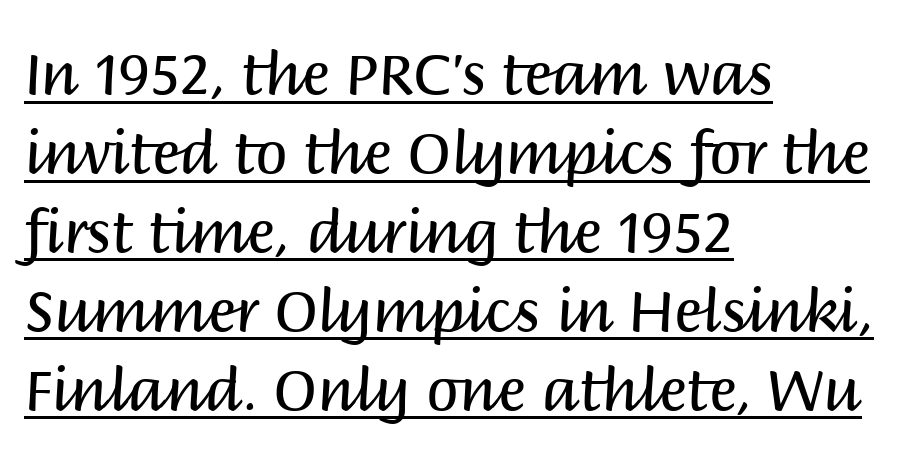
Q: Is the text bold? A: No.
Q: Is the text italic (slanted)? A: Yes.
Q: Is the typeface a serif or a sans-serif typeface? A: Sans-serif.
Q: Is the text underlined? A: Yes.
Q: How is the paragraph aligned? A: Left-aligned.
Q: Is the spacing between letters normal or unusually wide? A: Normal.
Q: Is the spacing between lines tight, normal or loose? A: Normal.
Q: Width (condensed, normal, or wide)? A: Normal.
Q: Stroke contrast? A: Medium.
Q: x-height? A: Large.
Q: Monospaced? A: No.
